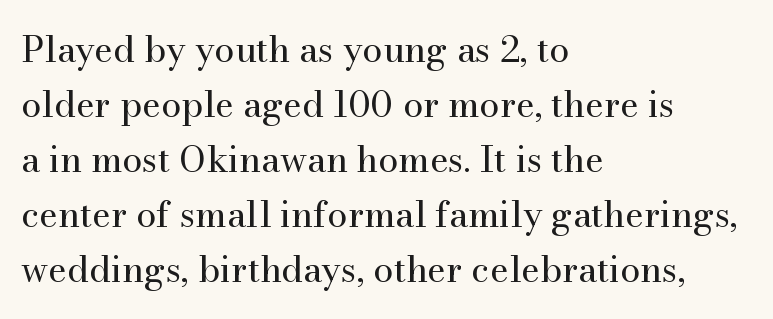
Q: Is the text bold? A: No.
Q: Is the text italic (slanted)? A: No, it is upright.
Q: Is the typeface a serif or a sans-serif typeface? A: Serif.
Q: Is the text underlined? A: No.
Q: How is the paragraph aligned? A: Left-aligned.
Q: Is the spacing between letters normal or unusually wide? A: Normal.
Q: Is the spacing between lines tight, normal or loose? A: Normal.
Q: Width (condensed, normal, or wide)? A: Normal.
Q: Stroke contrast? A: Medium.
Q: x-height? A: Small.
Q: Monospaced? A: No.
